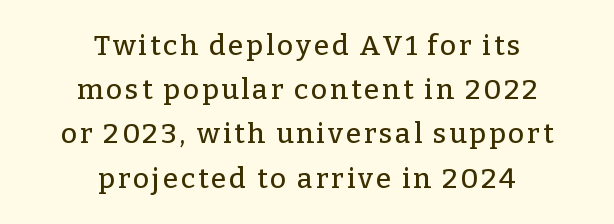
Looks like regular typesetting: each glyph gets only the width it needs. The space between consecutive lines is moderate. A student would call this center alignment; a typographer would say set centered. Check where the strokes stop: tiny serifs finish them off. This is the regular roman posture of the typeface. Any mark beneath the type? The region is blank.
